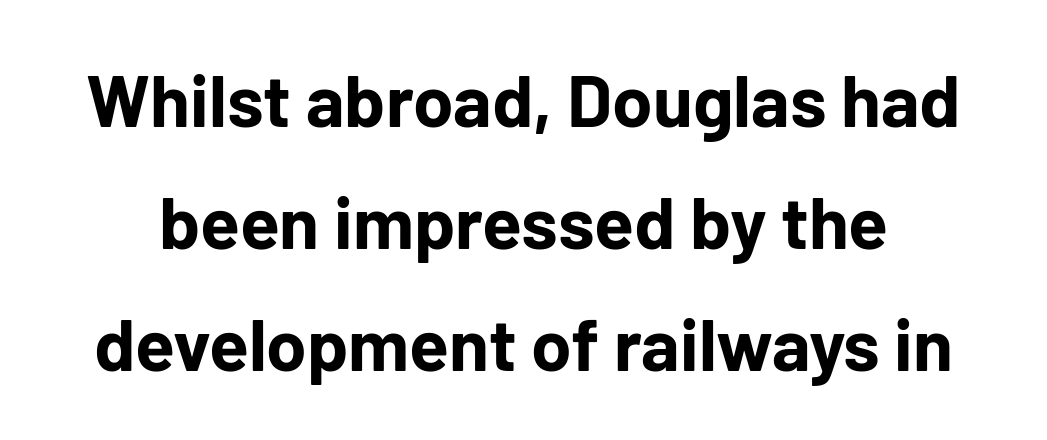
{"serif": "no", "italic": "no", "bold": "yes", "weight": "bold", "width": "normal", "stroke_contrast": "low", "x_height": "medium", "monospaced": "no", "underline": "no", "line_spacing": "normal", "line_spacing_ratio": 1.67, "letter_spacing": "normal", "letter_spacing_em": 0.0, "glyph_px": 73}
